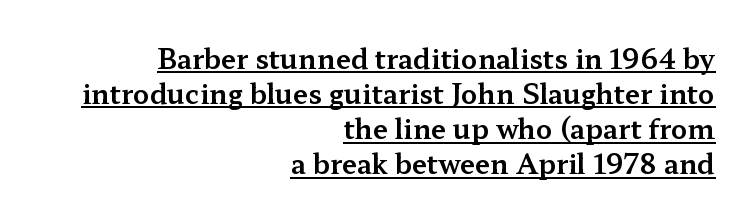
Default kerning and tracking; the words read as compact shapes. A student would call this right alignment; a typographer would say flush right, rag left. The lettering stays uniformly vertical, giving the passage a roman look. Like a heading marked for emphasis, these lines bear an underscore. In terms of leading, this rendering sits right in the middle.
